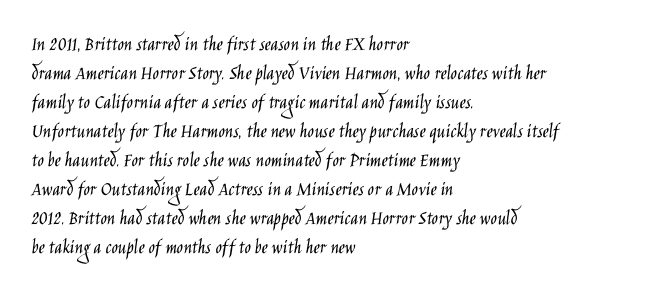
Letters rest on an invisible, unmarked baseline. Heaviness? Minimal to ordinary, like unemphasized prose. The rendering anchors every line to the left-hand side. The line-height multiplier appears to be the usual default.
